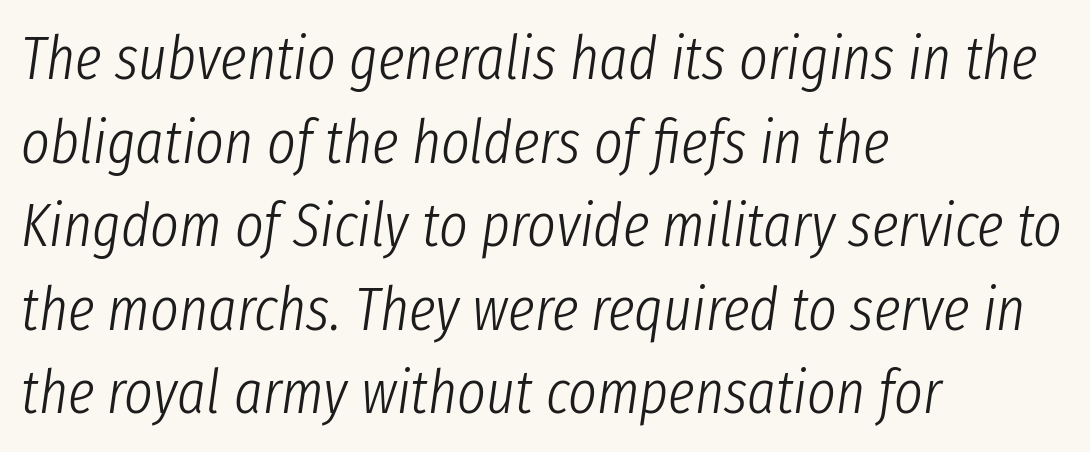
The string is rendered with underlining switched off. Each line starts at the same left margin while the right side varies. Note the varied advance widths — an 'i' is clearly narrower than an 'm'. Heaviness? Minimal to ordinary, like unemphasized prose.
